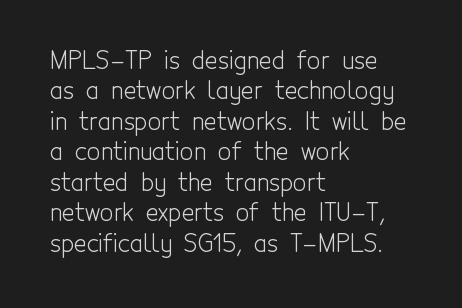
{"italic": "no", "bold": "no", "underline": "no", "align": "left", "line_spacing": "normal", "line_spacing_ratio": 1.27, "letter_spacing": "normal", "letter_spacing_em": 0.0, "glyph_px": 24}
